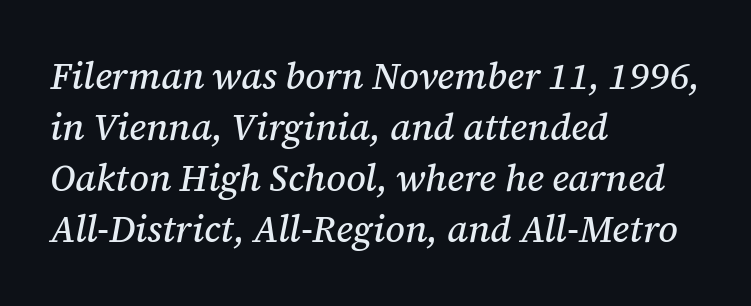
The image shows 37 px serif type, italic (leaning right); set left-aligned, normal line spacing (1.38x), normal letter spacing, not underlined; medium stroke contrast and a medium x-height.
